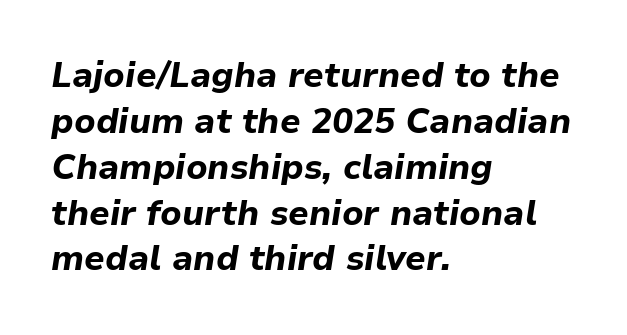
Q: Is the text bold? A: Yes.
Q: Is the text italic (slanted)? A: Yes, it leans right by about 9 degrees.
Q: Is the text underlined? A: No.
Q: How is the paragraph aligned? A: Left-aligned.
Q: Is the spacing between letters normal or unusually wide? A: Normal.
Q: Is the spacing between lines tight, normal or loose? A: Normal.
Q: Width (condensed, normal, or wide)? A: Normal.
Q: Stroke contrast? A: Low.
Q: x-height? A: Medium.
Q: Monospaced? A: No.
